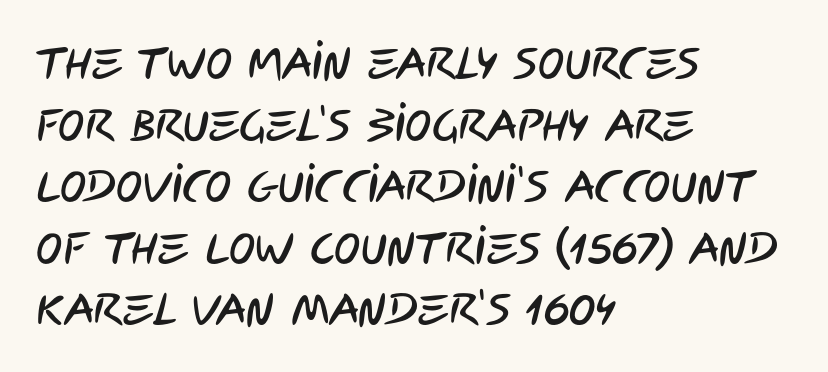
Each row of text sits above clean, open space. The gaps between neighbouring characters are ordinary and unremarkable. To sum up the face: it is a sans, with no serifs. A typesetter would call this proportional, since set widths differ per character.
